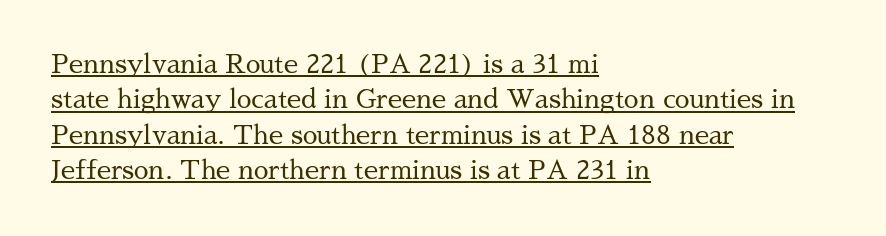
The passage is arranged the way most books set body copy — flush left. The letterforms sit at book weight or below. In terms of leading, this rendering sits right in the middle. A rule runs beneath these lines of type.
